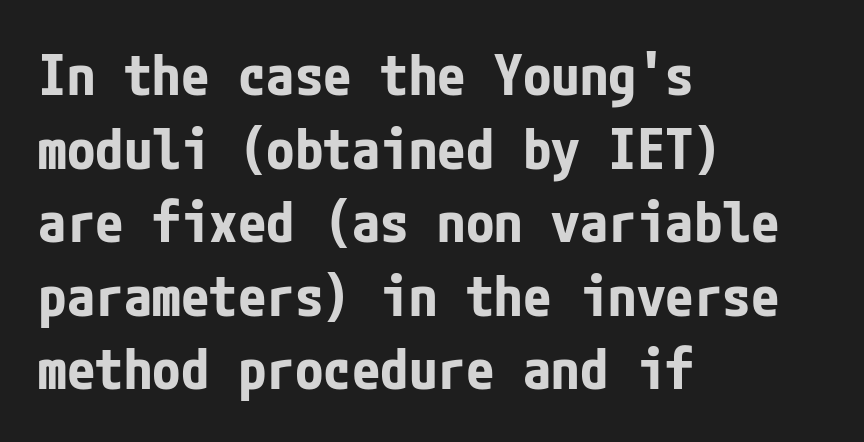
Q: Is the text bold? A: Yes.
Q: Is the text italic (slanted)? A: No, it is upright.
Q: Is the typeface a serif or a sans-serif typeface? A: Sans-serif.
Q: Is the text underlined? A: No.
Q: How is the paragraph aligned? A: Left-aligned.
Q: Is the spacing between letters normal or unusually wide? A: Normal.
Q: Is the spacing between lines tight, normal or loose? A: Normal.
Q: Width (condensed, normal, or wide)? A: Condensed.
Q: Stroke contrast? A: Low.
Q: x-height? A: Medium.
